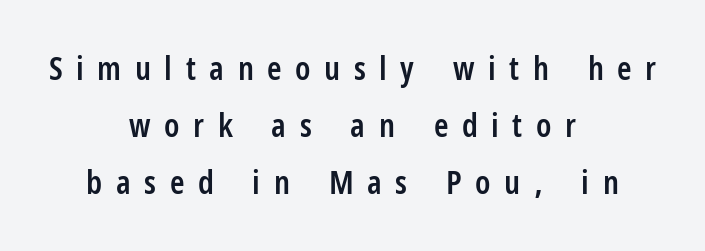
Q: Is the text bold? A: Semi-bold.
Q: Is the text italic (slanted)? A: No, it is upright.
Q: Is the typeface a serif or a sans-serif typeface? A: Sans-serif.
Q: Is the text underlined? A: No.
Q: How is the paragraph aligned? A: Centered.
Q: Is the spacing between letters normal or unusually wide? A: Unusually wide.
Q: Width (condensed, normal, or wide)? A: Condensed.
Q: Stroke contrast? A: Low.
Q: x-height? A: Medium.
Q: Monospaced? A: No.
